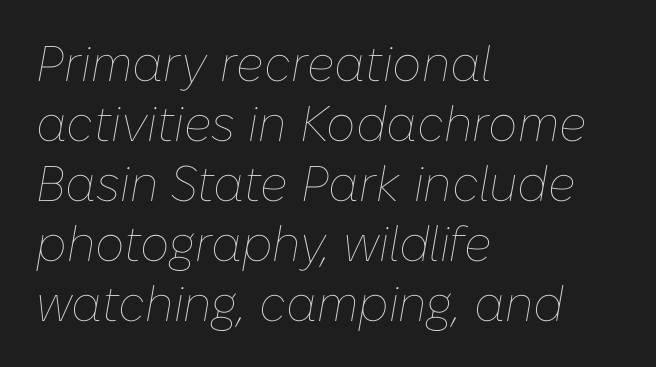
Q: Is the text bold? A: No.
Q: Is the text italic (slanted)? A: Yes, it leans right by about 10 degrees.
Q: Is the text underlined? A: No.
Q: How is the paragraph aligned? A: Left-aligned.
Q: Is the spacing between letters normal or unusually wide? A: Normal.
Q: Width (condensed, normal, or wide)? A: Normal.
Q: Stroke contrast? A: Low.
Q: x-height? A: Medium.
Q: Monospaced? A: No.
